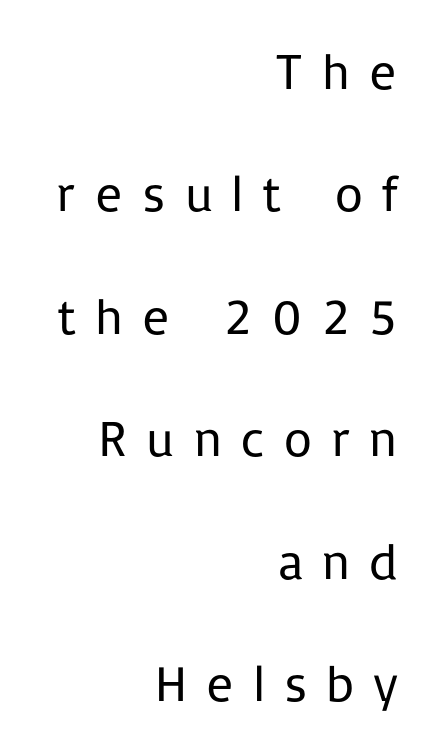
{"serif": "no", "italic": "no", "bold": "no", "weight": "regular", "width": "normal", "stroke_contrast": "low", "x_height": "medium", "monospaced": "no", "underline": "no", "align": "right", "line_spacing": "loose", "line_spacing_ratio": 2.4, "letter_spacing": "wide", "letter_spacing_em": 0.34, "glyph_px": 51}
